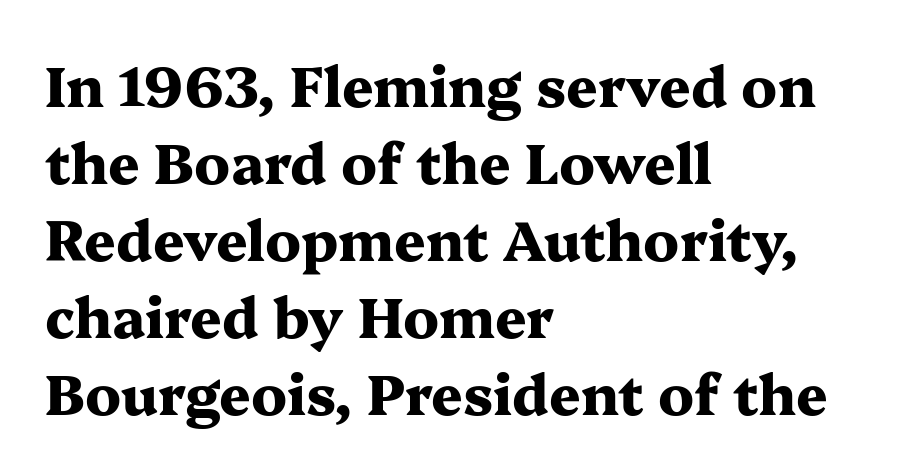
{"serif": "yes", "italic": "no", "bold": "yes", "weight": "heavy", "width": "wide", "stroke_contrast": "medium", "x_height": "medium", "monospaced": "no", "underline": "no", "align": "left", "line_spacing": "normal", "line_spacing_ratio": 1.4, "letter_spacing": "normal", "letter_spacing_em": 0.0, "glyph_px": 55}
